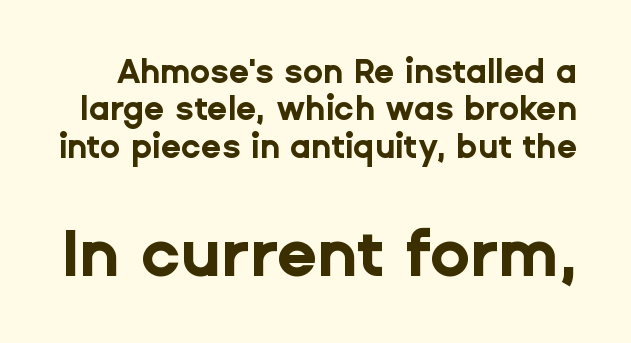
Q: Is the text bold? A: Yes.
Q: Is the text italic (slanted)? A: No, it is upright.
Q: Is the typeface a serif or a sans-serif typeface? A: Sans-serif.
Q: Is the text underlined? A: No.
Q: Is the spacing between letters normal or unusually wide? A: Normal.
Q: Is the spacing between lines tight, normal or loose? A: Tight.
Q: Which block of text is set in a larger size, the first (top) or the second (bottom)? A: The second (bottom) one.
Q: Width (condensed, normal, or wide)? A: Normal.
Q: Stroke contrast? A: Low.
Q: x-height? A: Medium.
Q: Monospaced? A: No.
